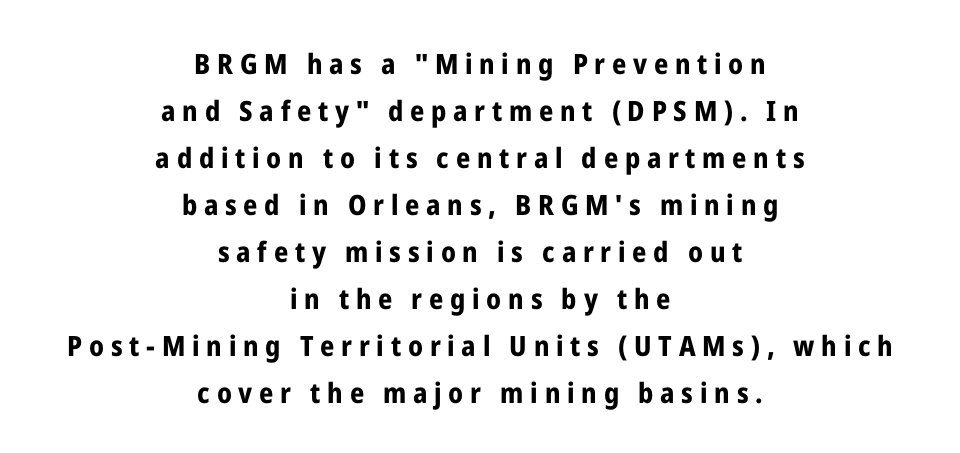
The image shows 28 px bold, condensed sans-serif type, upright; set centered, normal line spacing (1.68x), unusually wide letter spacing (+0.24 em), not underlined; low stroke contrast and a medium x-height.
